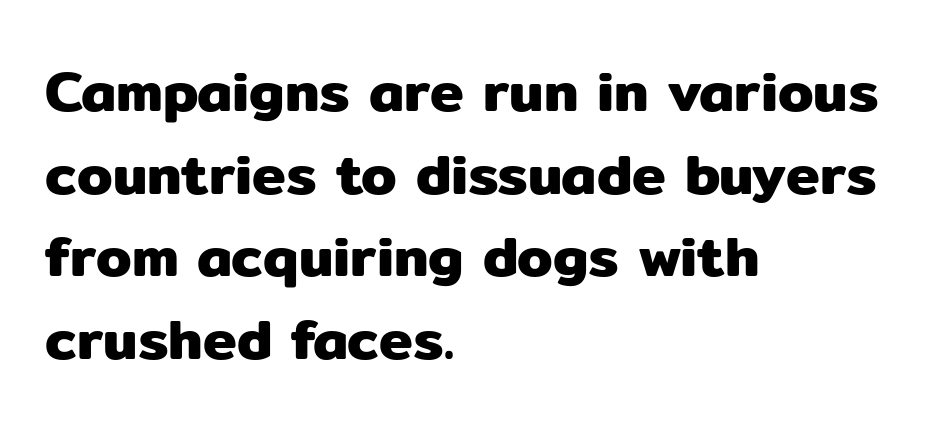
Q: Is the text italic (slanted)? A: No, it is upright.
Q: Is the typeface a serif or a sans-serif typeface? A: Sans-serif.
Q: Is the text underlined? A: No.
Q: How is the paragraph aligned? A: Left-aligned.
Q: Is the spacing between letters normal or unusually wide? A: Normal.
Q: Is the spacing between lines tight, normal or loose? A: Normal.
Q: Width (condensed, normal, or wide)? A: Normal.
Q: Stroke contrast? A: Low.
Q: x-height? A: Medium.
Q: Monospaced? A: No.
